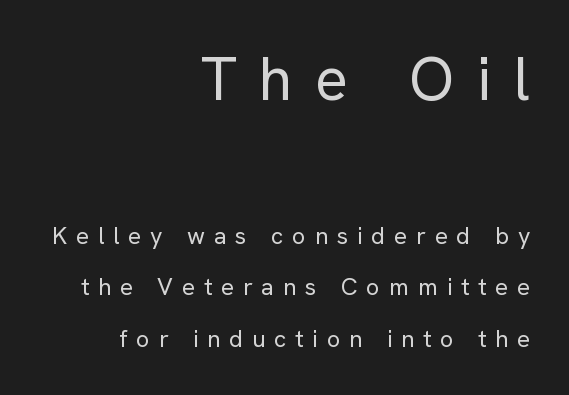
The image shows 61 px regular-weight sans-serif type, upright; set right-aligned, loose line spacing (2.16x), unusually wide letter spacing (+0.37 em), not underlined; the first (top) block is 2.54x larger; low stroke contrast and a medium x-height.
